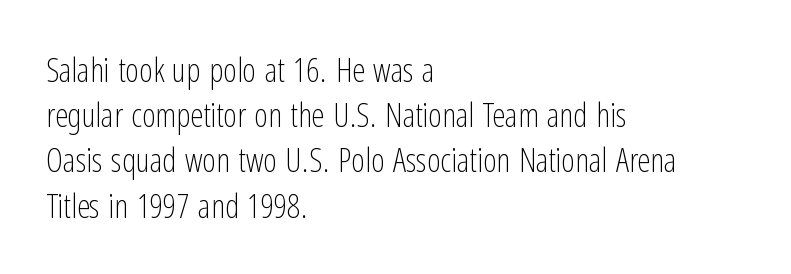
Q: Is the text bold? A: No.
Q: Is the text italic (slanted)? A: No, it is upright.
Q: Is the typeface a serif or a sans-serif typeface? A: Sans-serif.
Q: Is the text underlined? A: No.
Q: How is the paragraph aligned? A: Left-aligned.
Q: Is the spacing between letters normal or unusually wide? A: Normal.
Q: Is the spacing between lines tight, normal or loose? A: Normal.
Q: Width (condensed, normal, or wide)? A: Condensed.
Q: Stroke contrast? A: Low.
Q: x-height? A: Medium.
Q: Monospaced? A: No.
